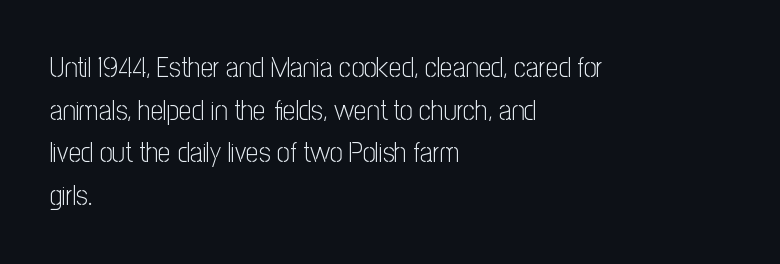
Do the characters align in a grid? No, the font is proportional. Nothing unusual about the tracking: characters are spaced as the font intends. Typographically, this falls in the sans-serif category. Unlike italic type, these characters show no tilt at all. Bare-footed words on every line.
